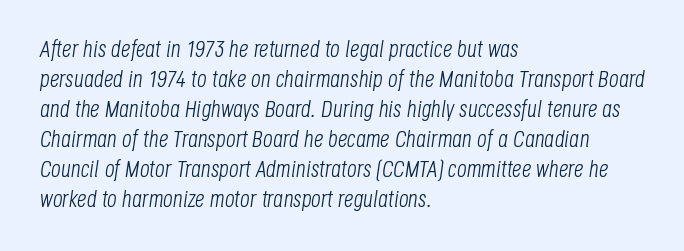
Q: Is the text bold? A: No.
Q: Is the text italic (slanted)? A: Yes, it leans right by about 8 degrees.
Q: Is the text underlined? A: No.
Q: How is the paragraph aligned? A: Left-aligned.
Q: Is the spacing between letters normal or unusually wide? A: Normal.
Q: Is the spacing between lines tight, normal or loose? A: Normal.
